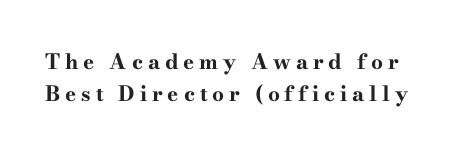
Q: Is the text bold? A: Yes.
Q: Is the text italic (slanted)? A: No, it is upright.
Q: Is the text underlined? A: No.
Q: Is the spacing between letters normal or unusually wide? A: Unusually wide.
Q: Is the spacing between lines tight, normal or loose? A: Normal.
